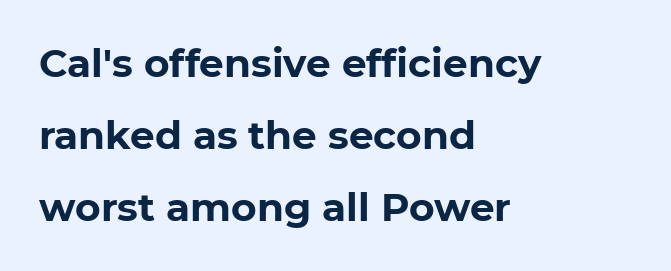
Q: Is the text bold? A: Yes.
Q: Is the text italic (slanted)? A: No, it is upright.
Q: Is the typeface a serif or a sans-serif typeface? A: Sans-serif.
Q: Is the text underlined? A: No.
Q: How is the paragraph aligned? A: Left-aligned.
Q: Is the spacing between letters normal or unusually wide? A: Normal.
Q: Width (condensed, normal, or wide)? A: Normal.
Q: Stroke contrast? A: Low.
Q: x-height? A: Medium.
Q: Monospaced? A: No.
